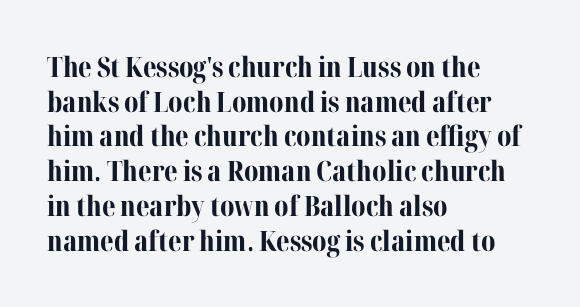
The characters display serif detailing at their extremities. Does extra space separate the letters? No, they use regular spacing. Type without underlining. One-word summary of the alignment: left. Is this a fixed-width face? No — the glyphs have proportional, varying widths. The glyphs have the mass of a bold cut.
